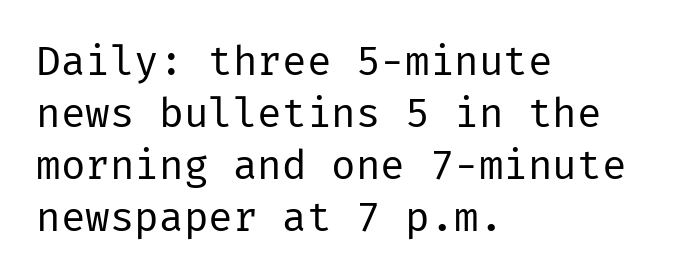
{"serif": "no", "italic": "no", "bold": "no", "weight": "regular", "width": "normal", "stroke_contrast": "low", "x_height": "medium", "underline": "no", "align": "left", "line_spacing": "normal", "line_spacing_ratio": 1.27, "letter_spacing": "normal", "letter_spacing_em": 0.0, "glyph_px": 41}
